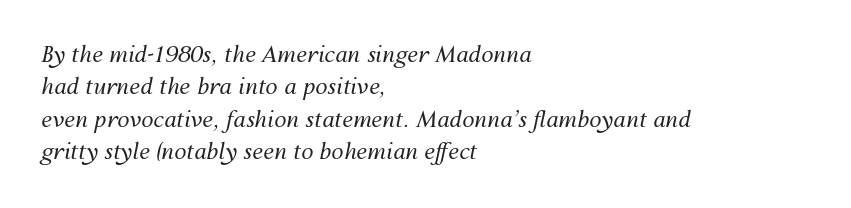
The image shows 22 px text type, italic (leaning right); set left-aligned, normal line spacing (1.47x), normal letter spacing, not underlined.
